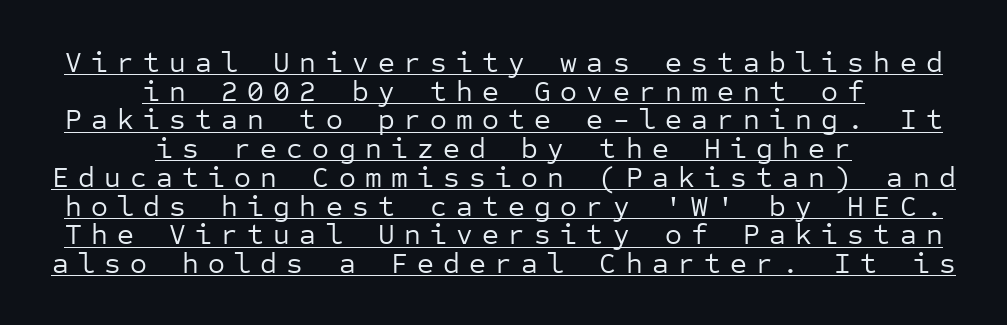
{"serif": "no", "italic": "no", "bold": "no", "weight": "regular", "width": "normal", "stroke_contrast": "low", "x_height": "medium", "monospaced": "yes", "underline": "yes", "align": "center", "line_spacing": "tight", "line_spacing_ratio": 0.99, "letter_spacing": "wide", "letter_spacing_em": 0.32, "glyph_px": 29}
